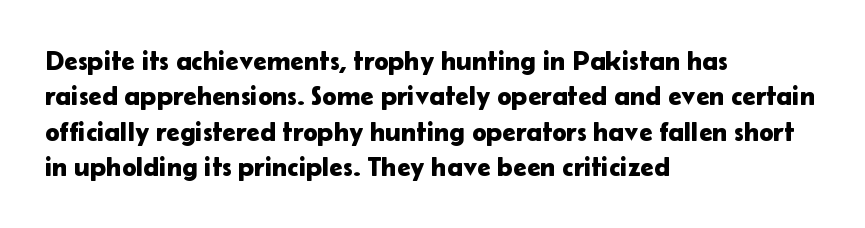
{"italic": "no", "underline": "no", "align": "left", "line_spacing": "normal", "line_spacing_ratio": 1.31, "letter_spacing": "normal", "letter_spacing_em": 0.0, "glyph_px": 27}
